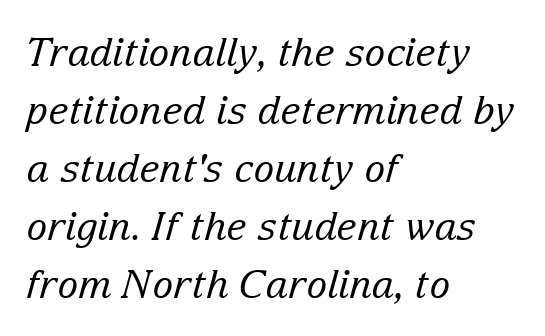
{"serif": "yes", "italic": "yes", "lean": "right", "slant_degrees": 15, "bold": "no", "weight": "regular", "width": "normal", "stroke_contrast": "low", "x_height": "medium", "monospaced": "no", "underline": "no", "align": "left", "line_spacing": "normal", "line_spacing_ratio": 1.49, "letter_spacing": "normal", "letter_spacing_em": 0.0, "glyph_px": 39}
